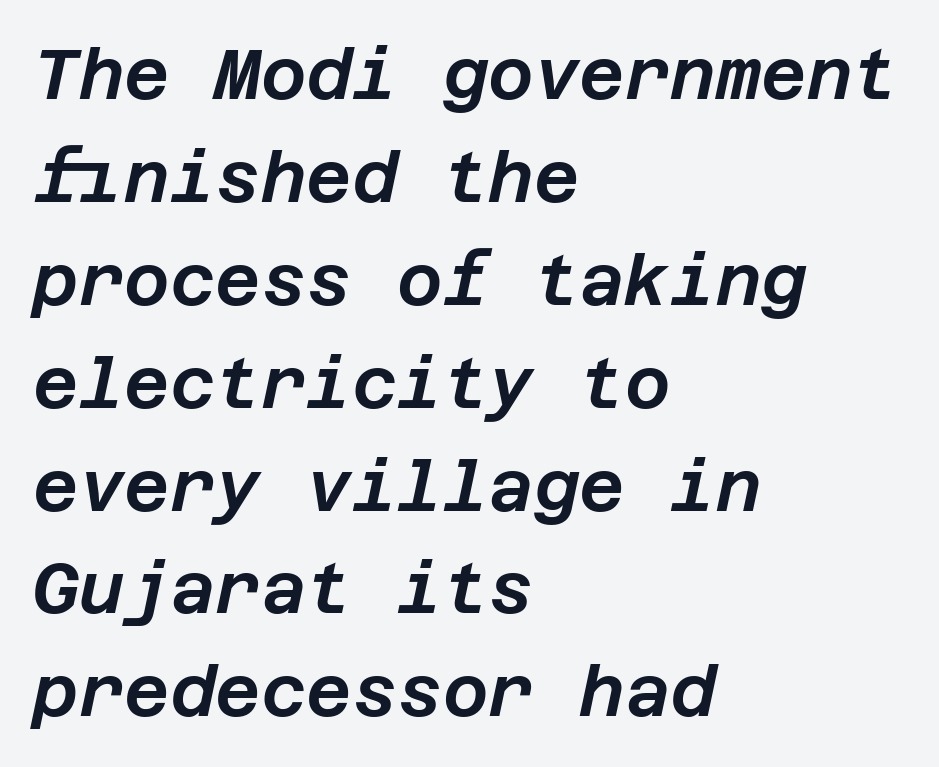
The image shows 70 px text type, italic (leaning right); set left-aligned, normal line spacing (1.47x), normal letter spacing, not underlined; low stroke contrast and a large x-height.
